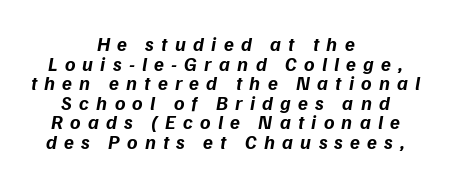
{"italic": "yes", "lean": "right", "slant_degrees": 9, "bold": "yes", "underline": "no", "align": "center", "line_spacing": "tight", "line_spacing_ratio": 0.98, "letter_spacing": "wide", "letter_spacing_em": 0.36, "glyph_px": 20}
